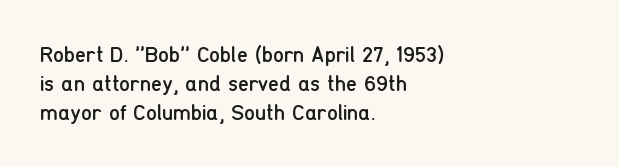
Q: Is the text bold? A: No.
Q: Is the text italic (slanted)? A: No, it is upright.
Q: Is the text underlined? A: No.
Q: How is the paragraph aligned? A: Left-aligned.
Q: Is the spacing between letters normal or unusually wide? A: Normal.
Q: Is the spacing between lines tight, normal or loose? A: Normal.
